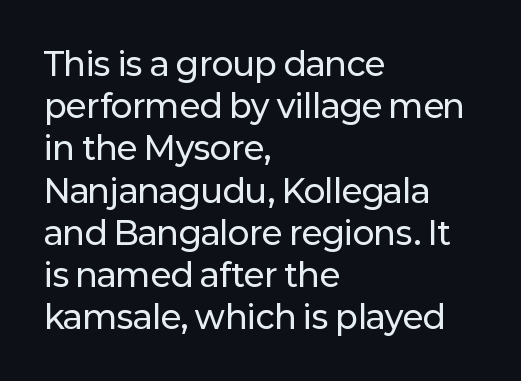
The image shows 32 px sans-serif type, upright; set left-aligned, normal line spacing (1.32x), normal letter spacing, not underlined; low stroke contrast and a medium x-height.
